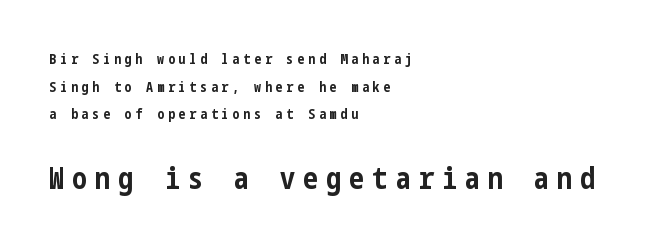
Q: Is the text bold? A: Yes.
Q: Is the text italic (slanted)? A: No, it is upright.
Q: Is the typeface a serif or a sans-serif typeface? A: Sans-serif.
Q: Is the text underlined? A: No.
Q: How is the paragraph aligned? A: Left-aligned.
Q: Is the spacing between letters normal or unusually wide? A: Unusually wide.
Q: Is the spacing between lines tight, normal or loose? A: Loose.
Q: Which block of text is set in a larger size, the first (top) or the second (bottom)? A: The second (bottom) one.
Q: Width (condensed, normal, or wide)? A: Condensed.
Q: Stroke contrast? A: Low.
Q: x-height? A: Medium.
